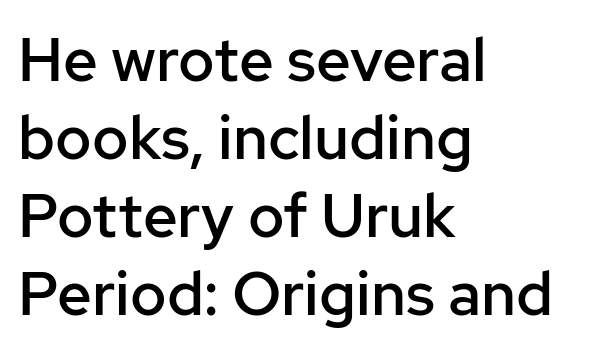
The image shows 61 px semibold sans-serif type, upright; set left-aligned, normal line spacing (1.28x), normal letter spacing, not underlined; low stroke contrast and a medium x-height.
